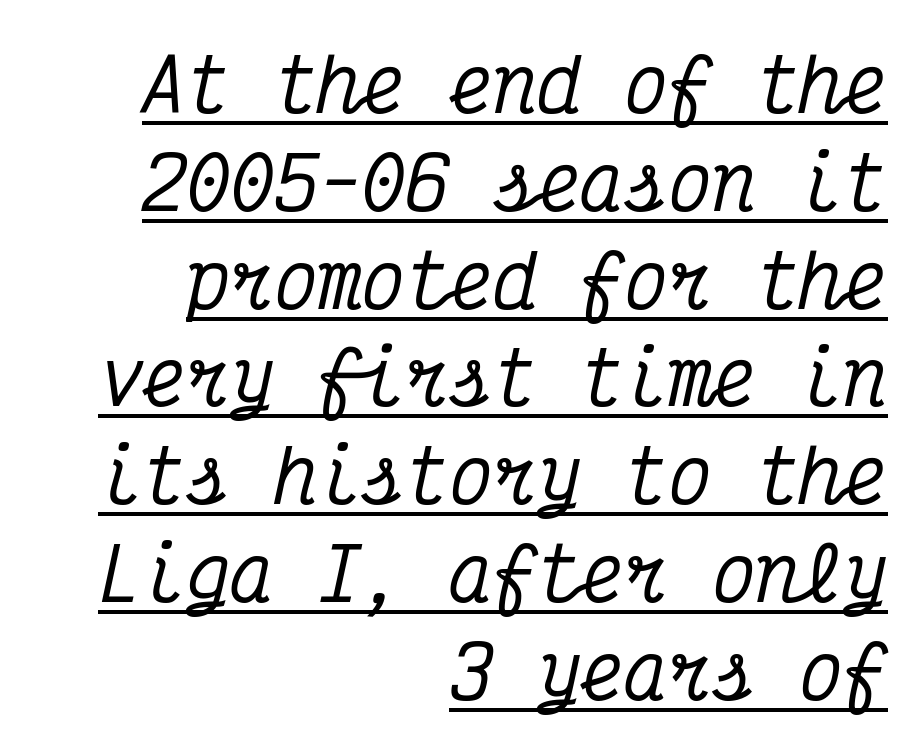
Q: Is the text italic (slanted)? A: Yes, it leans right by about 12 degrees.
Q: Is the typeface a serif or a sans-serif typeface? A: Serif.
Q: Is the text underlined? A: Yes.
Q: How is the paragraph aligned? A: Right-aligned.
Q: Is the spacing between letters normal or unusually wide? A: Normal.
Q: Is the spacing between lines tight, normal or loose? A: Normal.
Q: Width (condensed, normal, or wide)? A: Condensed.
Q: Stroke contrast? A: Medium.
Q: x-height? A: Medium.
Q: Monospaced? A: Yes.
